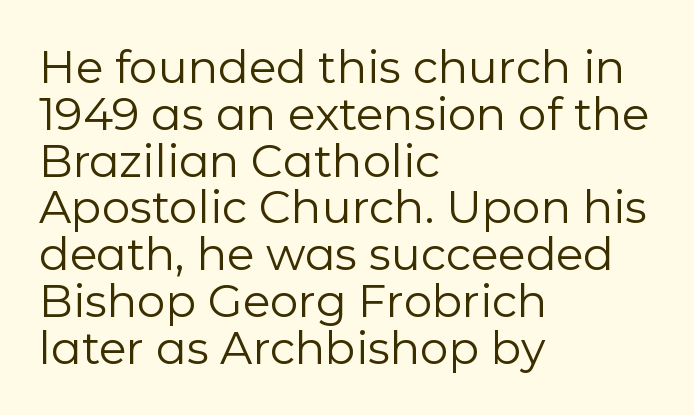
Q: Is the text bold? A: No.
Q: Is the text italic (slanted)? A: No, it is upright.
Q: Is the typeface a serif or a sans-serif typeface? A: Sans-serif.
Q: Is the text underlined? A: No.
Q: How is the paragraph aligned? A: Left-aligned.
Q: Is the spacing between letters normal or unusually wide? A: Normal.
Q: Is the spacing between lines tight, normal or loose? A: Tight.
Q: Width (condensed, normal, or wide)? A: Normal.
Q: Stroke contrast? A: Low.
Q: x-height? A: Medium.
Q: Monospaced? A: No.
